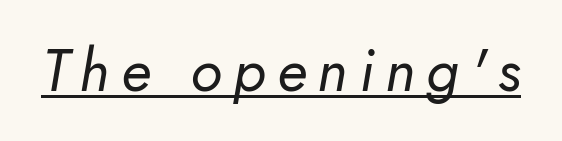
You could not count columns in this text — the font is proportionally spaced. Weight: regular or lighter. Honestly, the underline is the first thing you notice here. Note: no serifs on the glyphs.
